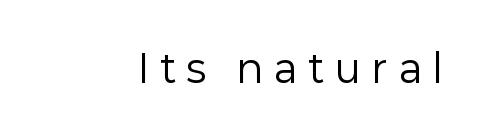
{"serif": "no", "italic": "no", "bold": "no", "weight": "regular", "width": "normal", "stroke_contrast": "low", "x_height": "medium", "monospaced": "no", "underline": "no", "letter_spacing": "wide", "letter_spacing_em": 0.3, "glyph_px": 38}
